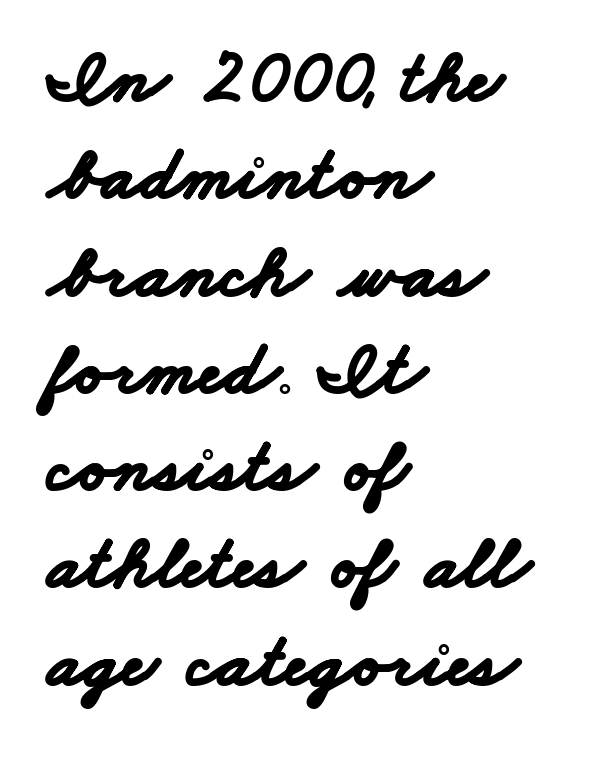
The image shows 76 px bold, wide sans-serif type; set left-aligned, normal line spacing (1.28x), normal letter spacing, not underlined; low stroke contrast and a small x-height.
